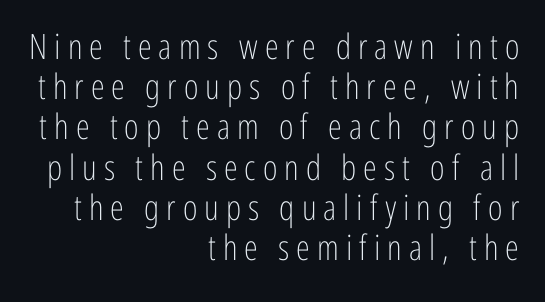
The image shows 35 px light, condensed sans-serif type, upright; set right-aligned, tight line spacing (1.15x), unusually wide letter spacing (+0.2 em), not underlined; low stroke contrast and a medium x-height.
